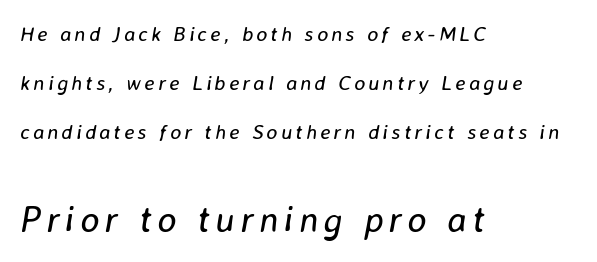
The image shows 36 px regular-weight type, italic (leaning right); set left-aligned, loose line spacing (2.34x), not underlined; the second (bottom) block is 1.71x larger; low stroke contrast and a medium x-height.
